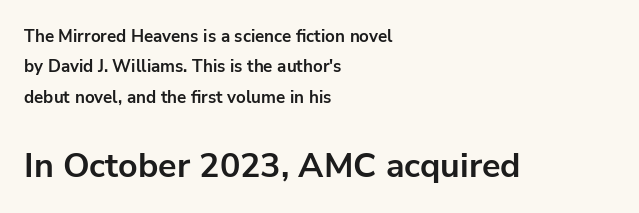
The image shows 34 px bold sans-serif type, upright; set left-aligned, line spacing 1.78x, normal letter spacing, not underlined; the second (bottom) block is 2.0x larger; low stroke contrast and a medium x-height.
